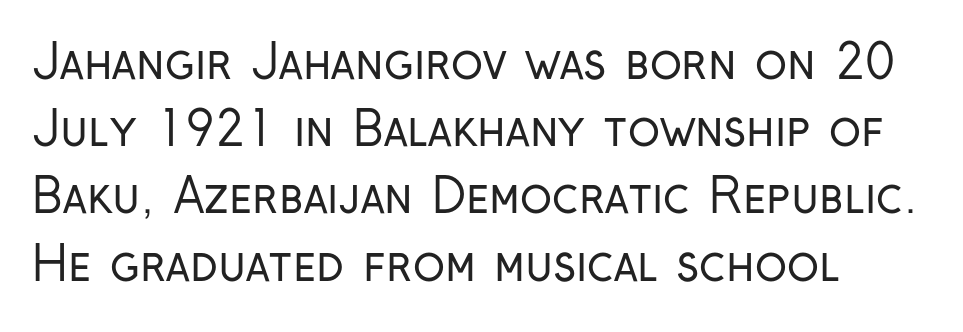
Q: Is the text bold? A: No.
Q: Is the text italic (slanted)? A: No, it is upright.
Q: Is the typeface a serif or a sans-serif typeface? A: Sans-serif.
Q: Is the text underlined? A: No.
Q: How is the paragraph aligned? A: Left-aligned.
Q: Is the spacing between letters normal or unusually wide? A: Normal.
Q: Is the spacing between lines tight, normal or loose? A: Normal.
Q: Width (condensed, normal, or wide)? A: Condensed.
Q: Stroke contrast? A: Low.
Q: x-height? A: Medium.
Q: Monospaced? A: No.
